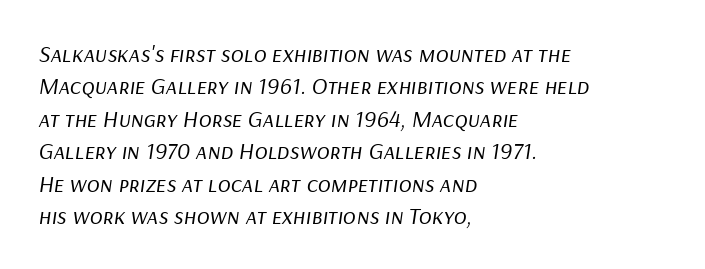
Q: Is the text bold? A: No.
Q: Is the text italic (slanted)? A: Yes, it leans right by about 9 degrees.
Q: Is the text underlined? A: No.
Q: How is the paragraph aligned? A: Left-aligned.
Q: Is the spacing between letters normal or unusually wide? A: Normal.
Q: Is the spacing between lines tight, normal or loose? A: Normal.
